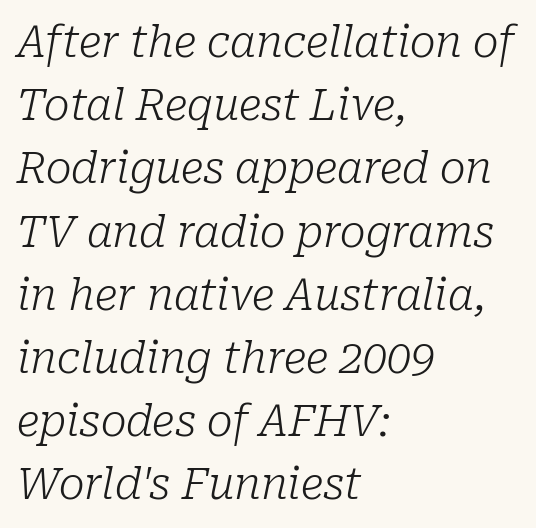
The image shows 43 px light serif type, italic (leaning right); set left-aligned, normal line spacing (1.47x), normal letter spacing, not underlined; low stroke contrast and a medium x-height.
